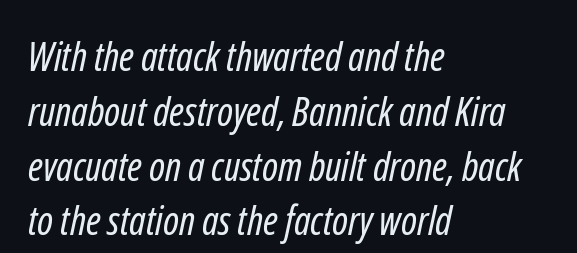
Nobody drew a line under any word here. Nothing sits at the stroke ends, so this counts as sans-serif. Tracking here is standard; glyphs follow each other at the usual distance. Compared with a centered layout, this one pins lines to the left instead.
